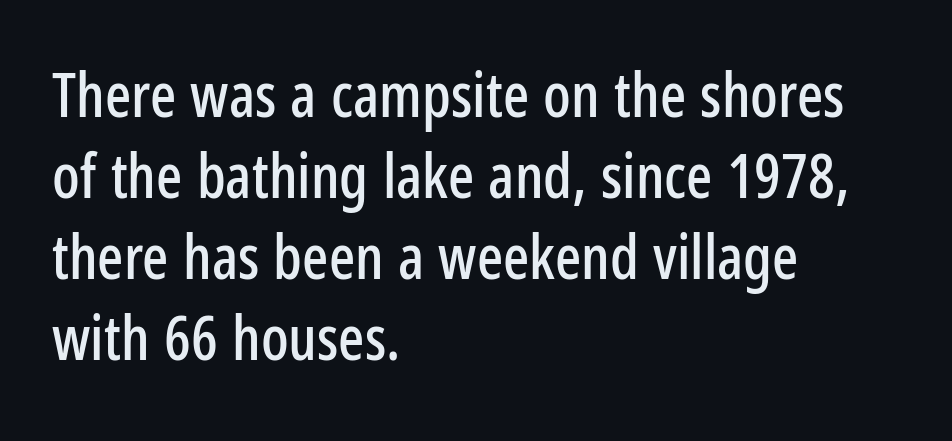
Q: Is the text italic (slanted)? A: No, it is upright.
Q: Is the typeface a serif or a sans-serif typeface? A: Sans-serif.
Q: Is the text underlined? A: No.
Q: How is the paragraph aligned? A: Left-aligned.
Q: Is the spacing between letters normal or unusually wide? A: Normal.
Q: Is the spacing between lines tight, normal or loose? A: Normal.
Q: Width (condensed, normal, or wide)? A: Condensed.
Q: Stroke contrast? A: Low.
Q: x-height? A: Medium.
Q: Monospaced? A: No.
